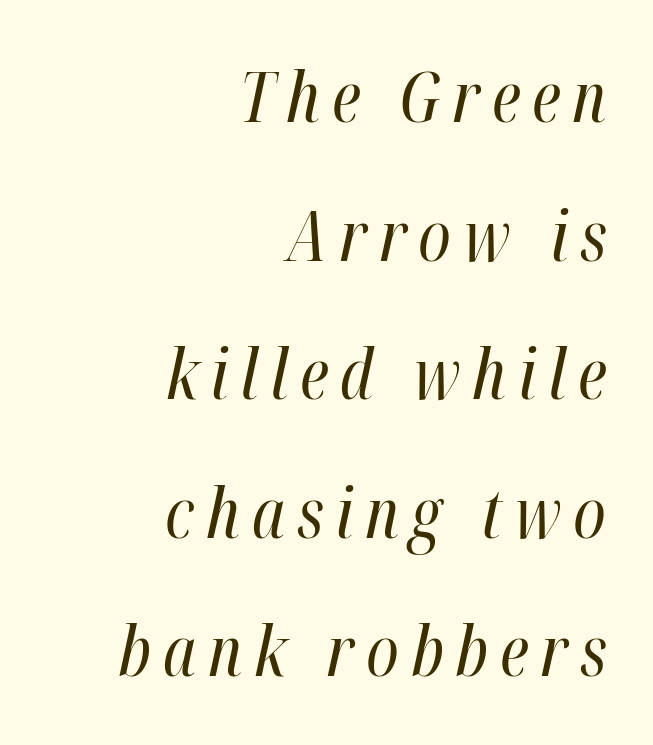
It's the slanting kind of type. Letters rest on an invisible, unmarked baseline. Rows of type keep a wide berth in the vertical direction. The strokes are not fattened; the text isn't bold. The lines in this sample share a right terminus and differ only in where they begin.
